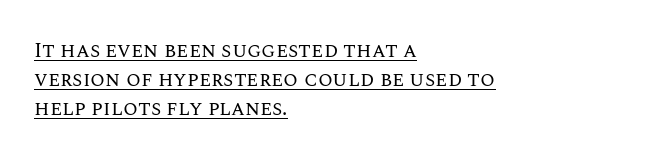
The image shows 21 px text type, upright; set left-aligned, normal line spacing (1.39x), normal letter spacing, underlined.
